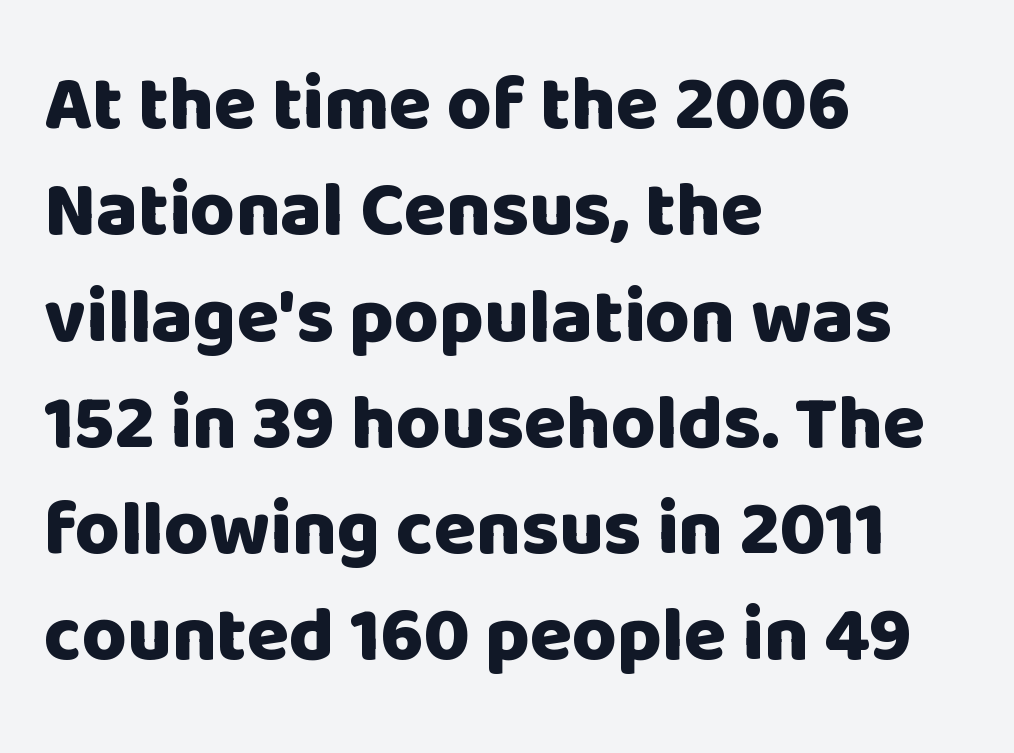
{"serif": "no", "italic": "no", "bold": "yes", "weight": "heavy", "width": "normal", "stroke_contrast": "low", "x_height": "large", "monospaced": "no", "underline": "no", "align": "left", "line_spacing": "normal", "line_spacing_ratio": 1.38, "letter_spacing": "normal", "letter_spacing_em": 0.0, "glyph_px": 77}
